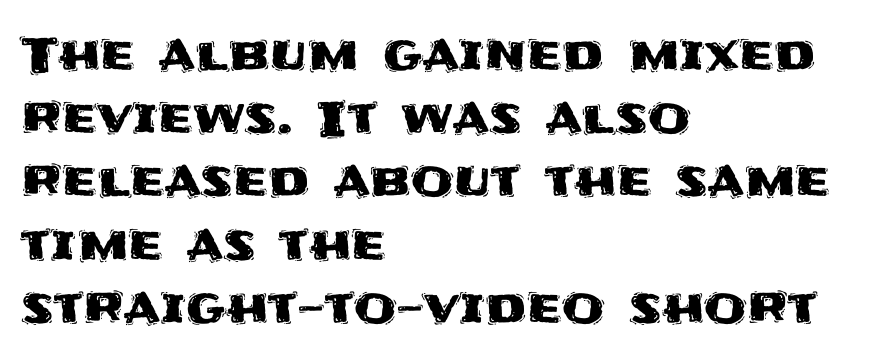
{"serif": "no", "italic": "no", "width": "normal", "stroke_contrast": "medium", "x_height": "large", "monospaced": "no", "underline": "no", "align": "left", "line_spacing": "normal", "line_spacing_ratio": 1.29, "letter_spacing": "normal", "letter_spacing_em": 0.0, "glyph_px": 49}
